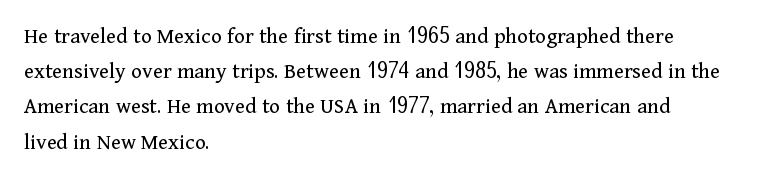
The image shows 23 px text type, upright; set left-aligned, normal line spacing (1.53x), normal letter spacing, not underlined.
